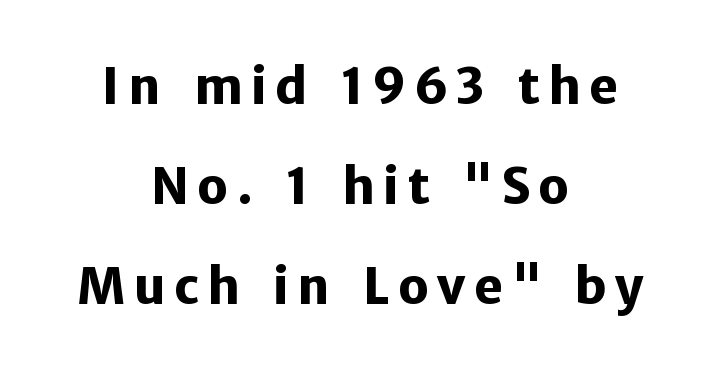
The vertical gap from one line to the next is large. Ascenders rise straight up at ninety degrees. The glyphs have the mass of a bold cut. The typeface chosen for these lines omits serifs.
